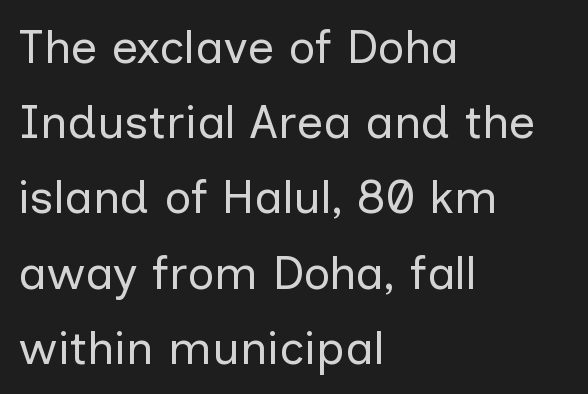
The image shows 47 px regular-weight sans-serif type, upright; set left-aligned, normal line spacing (1.6x), normal letter spacing, not underlined; low stroke contrast and a medium x-height.
